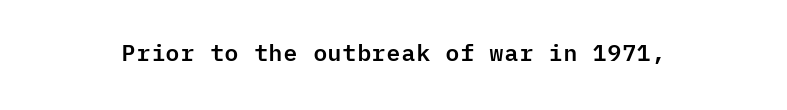
The image shows 23 px text type, upright; set normal letter spacing, not underlined.
